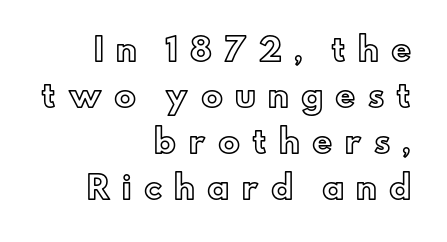
The image shows 31 px text type, upright; set right-aligned, normal line spacing (1.48x), unusually wide letter spacing (+0.39 em), not underlined; a small x-height.
